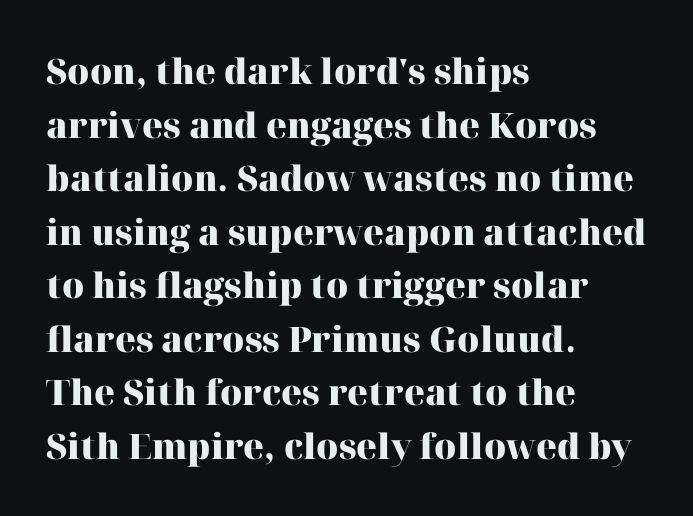
Q: Is the text bold? A: Yes.
Q: Is the text italic (slanted)? A: No, it is upright.
Q: Is the typeface a serif or a sans-serif typeface? A: Serif.
Q: Is the text underlined? A: No.
Q: How is the paragraph aligned? A: Left-aligned.
Q: Is the spacing between letters normal or unusually wide? A: Normal.
Q: Is the spacing between lines tight, normal or loose? A: Normal.
Q: Width (condensed, normal, or wide)? A: Normal.
Q: Stroke contrast? A: High.
Q: x-height? A: Medium.
Q: Monospaced? A: No.
